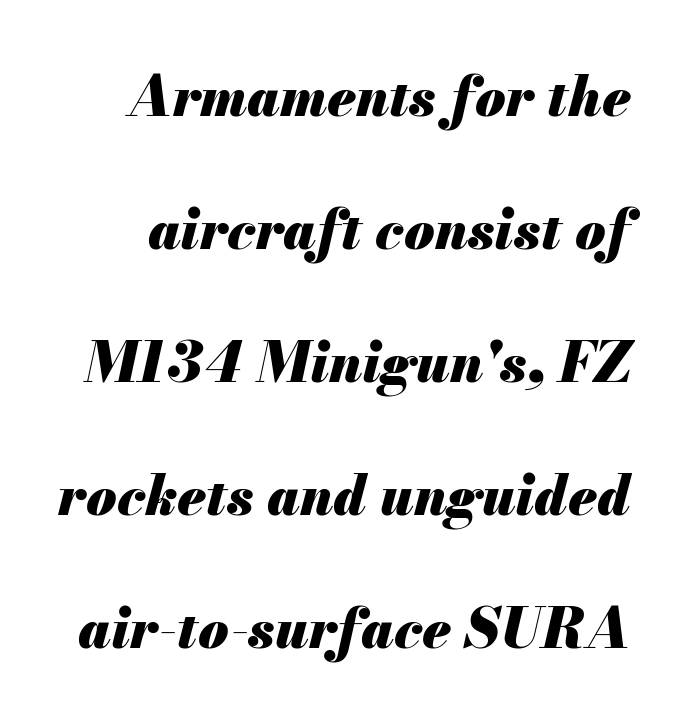
Varying glyph widths throughout — classic text-font behaviour. This sample uses plain, unmodified letter spacing. The glyphs look as if they've been sheared to an angle. Glance below the letters and you will spot only blank space. Whoever set this chose breathing room over compactness in the vertical rhythm.
